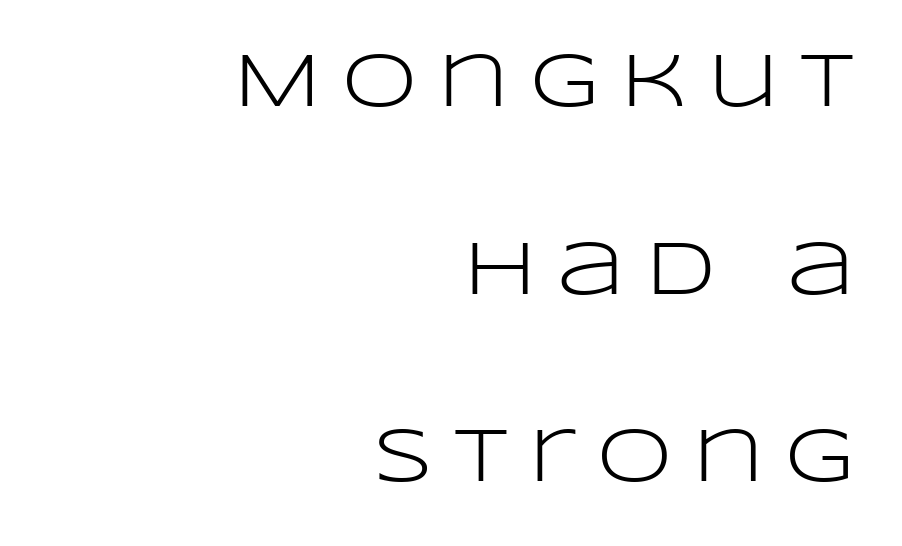
{"serif": "no", "italic": "no", "bold": "no", "weight": "light", "width": "wide", "stroke_contrast": "low", "x_height": "large", "monospaced": "no", "underline": "no", "align": "right", "line_spacing": "loose", "line_spacing_ratio": 2.47, "letter_spacing": "wide", "letter_spacing_em": 0.28, "glyph_px": 76}
